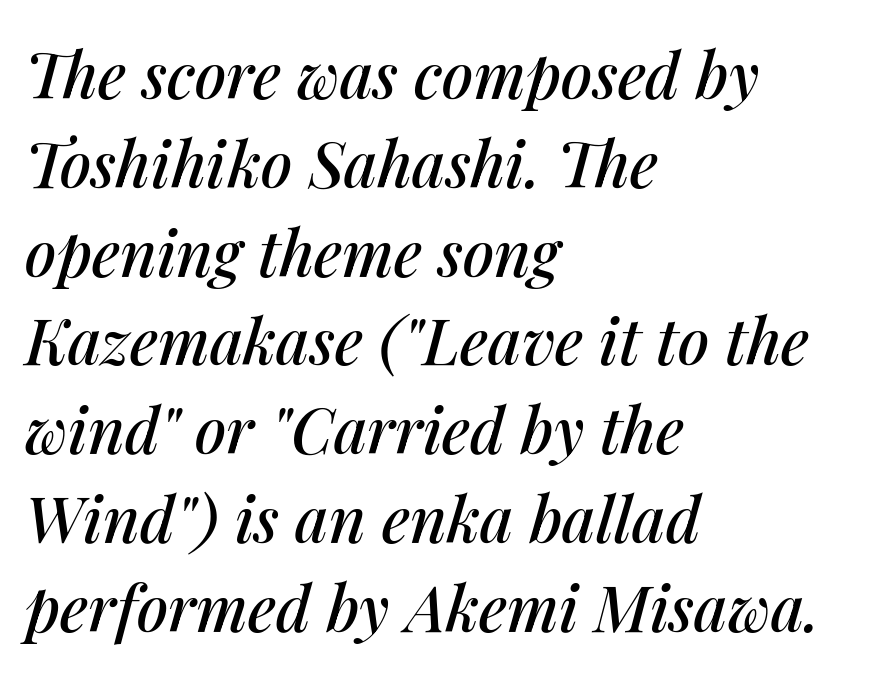
The image shows 63 px text type, italic (leaning right); set left-aligned, normal line spacing (1.41x), normal letter spacing, not underlined; medium stroke contrast and a medium x-height.
